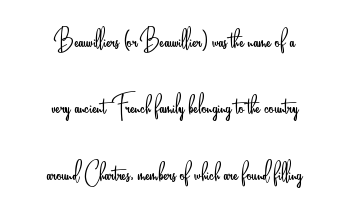
Unlike a traditional serif, this face leaves its strokes unadorned. Compared with typical paragraphs, the rows here are farther apart. Character widths vary here, with narrow letters taking less room than wide ones.
